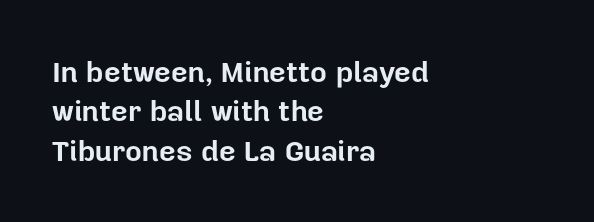
Ordinary non-slanted type is in use. A bare baseline throughout the passage. You could not count columns in this text — the font is proportionally spaced. The letters carry no serifs — their stems end cleanly without finishing strokes. Heavy, bold letterforms. Leading: standard.
